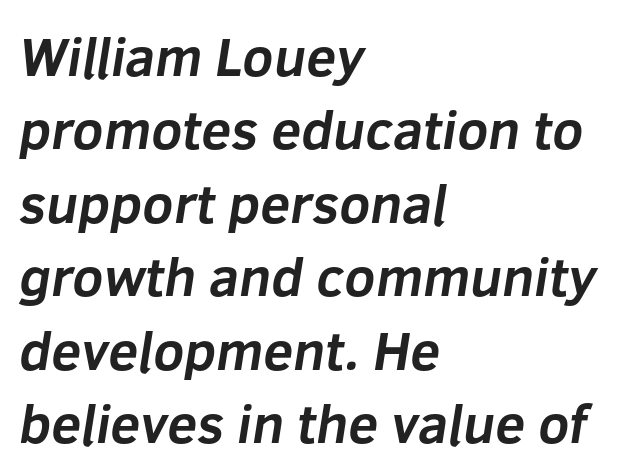
Notice how the passage keeps a crisp vertical edge on the left only. Words appear dense and cohesive because spacing is normal. This block has exactly the height ordinary leading produces. The typesetting leans heavy: a genuine bold. Looks like regular typesetting: each glyph gets only the width it needs.
